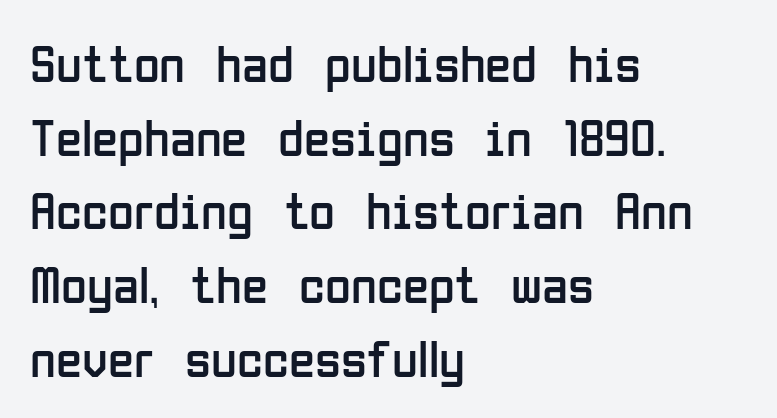
Q: Is the text bold? A: No.
Q: Is the text italic (slanted)? A: No, it is upright.
Q: Is the typeface a serif or a sans-serif typeface? A: Sans-serif.
Q: Is the text underlined? A: No.
Q: How is the paragraph aligned? A: Left-aligned.
Q: Is the spacing between letters normal or unusually wide? A: Normal.
Q: Is the spacing between lines tight, normal or loose? A: Normal.
Q: Width (condensed, normal, or wide)? A: Condensed.
Q: Stroke contrast? A: Low.
Q: x-height? A: Medium.
Q: Monospaced? A: No.
